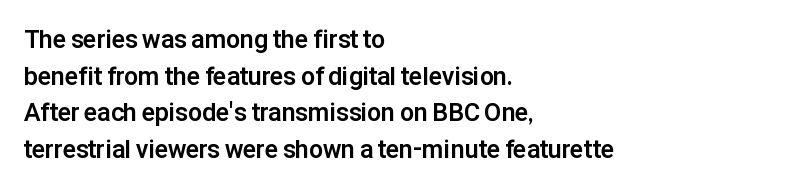
Compared with an ordinary text face, these strokes are far heavier — a full bold. Tall strokes in this sample are plumb rather than angled. Reading down the block, your eye returns to a fixed left position each line. The space directly below the letters is spotless. Leading matches the norm, producing a regular column. The type is set solid horizontally, with unmodified tracking.
